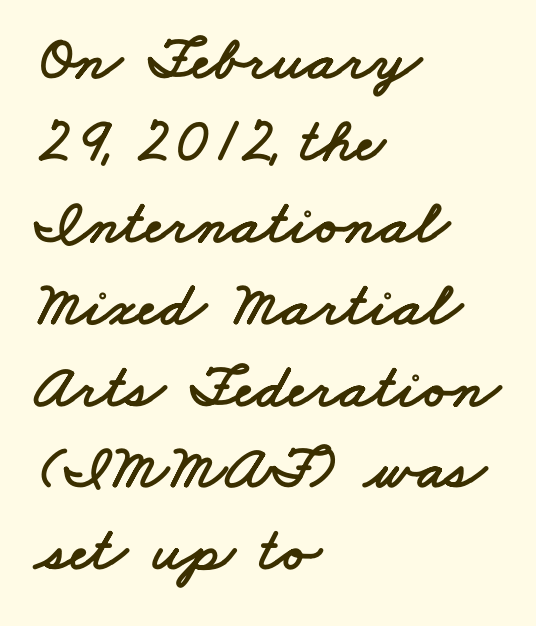
The image shows 63 px wide sans-serif type; set left-aligned, normal line spacing (1.3x), normal letter spacing, not underlined; low stroke contrast and a small x-height.
